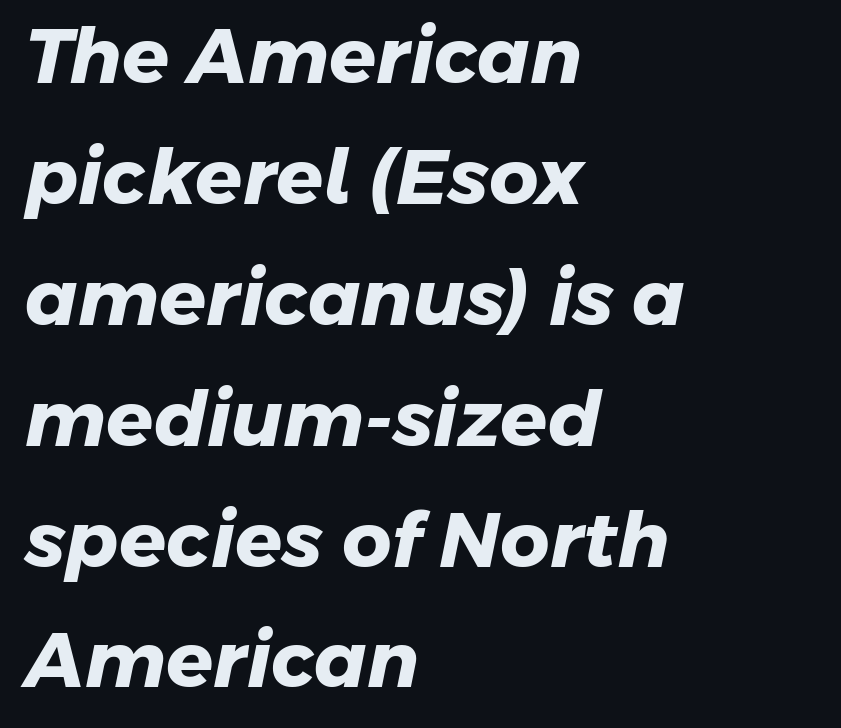
{"serif": "no", "bold": "yes", "weight": "heavy", "width": "normal", "stroke_contrast": "low", "x_height": "medium", "monospaced": "no", "underline": "no", "align": "left", "line_spacing": "normal", "line_spacing_ratio": 1.57, "letter_spacing": "normal", "letter_spacing_em": 0.0, "glyph_px": 77}
